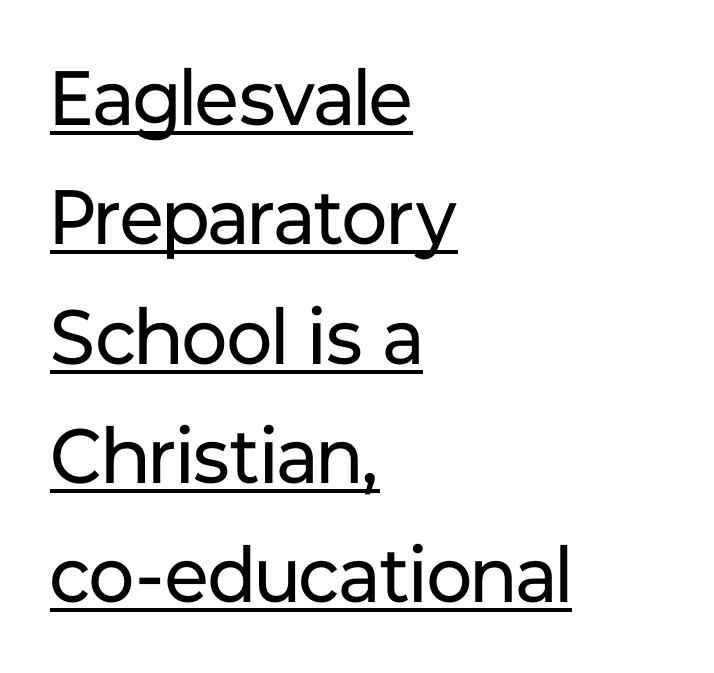
The face used here appears with an underline applied. Quick note: interline space is typical. This rendering leaves character spacing at its baseline value. Is this a fixed-width face? No — the glyphs have proportional, varying widths. Notice how the passage keeps a crisp vertical edge on the left only. A light-to-regular cut is what we see here.
